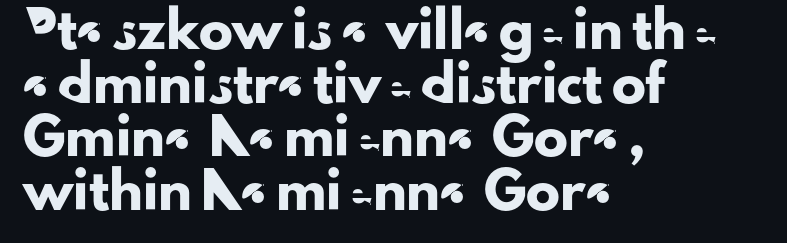
Q: Is the text italic (slanted)? A: No, it is upright.
Q: Is the typeface a serif or a sans-serif typeface? A: Sans-serif.
Q: Is the text underlined? A: No.
Q: How is the paragraph aligned? A: Left-aligned.
Q: Is the spacing between letters normal or unusually wide? A: Normal.
Q: Is the spacing between lines tight, normal or loose? A: Normal.
Q: Width (condensed, normal, or wide)? A: Normal.
Q: Stroke contrast? A: Low.
Q: x-height? A: Small.
Q: Monospaced? A: No.
